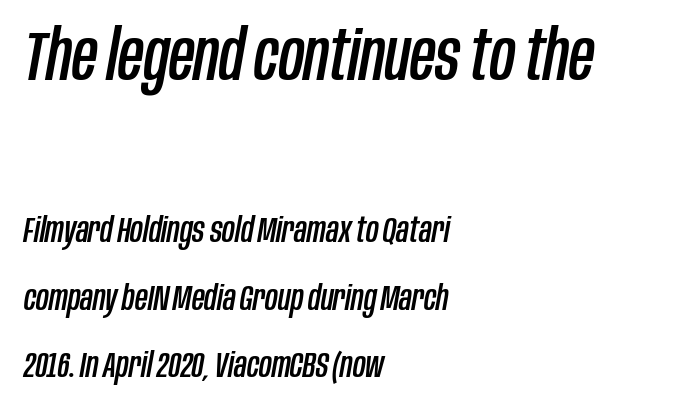
Q: Is the text italic (slanted)? A: Yes, it leans right by about 10 degrees.
Q: Is the text underlined? A: No.
Q: How is the paragraph aligned? A: Left-aligned.
Q: Is the spacing between letters normal or unusually wide? A: Normal.
Q: Is the spacing between lines tight, normal or loose? A: Loose.
Q: Which block of text is set in a larger size, the first (top) or the second (bottom)? A: The first (top) one.
Q: Width (condensed, normal, or wide)? A: Condensed.
Q: Stroke contrast? A: Low.
Q: x-height? A: Large.
Q: Monospaced? A: No.
